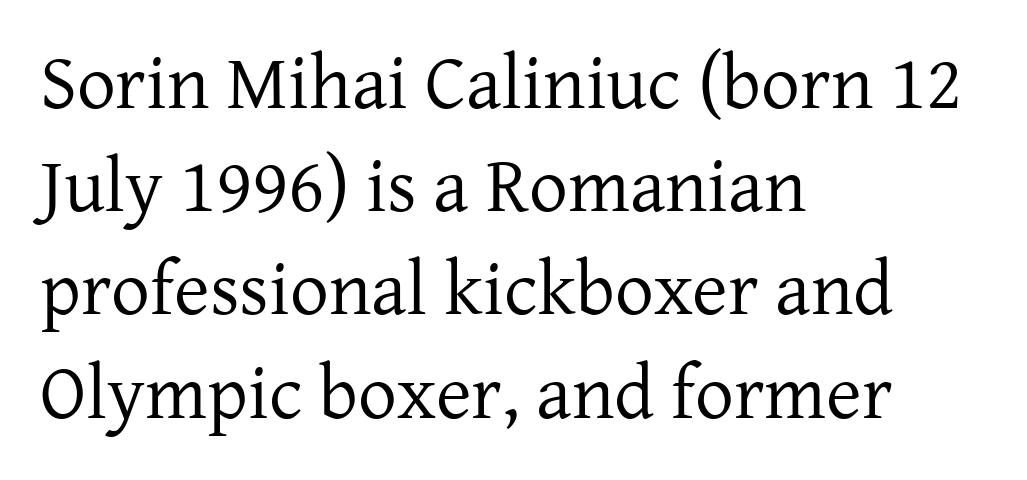
Horizontal bands of white between lines are of average thickness. One-word summary of the alignment: left. You can tell from the footed stems that serif type was used. Underlining? Definitely not there. Upright lettering throughout. Do the characters align in a grid? No, the font is proportional.
